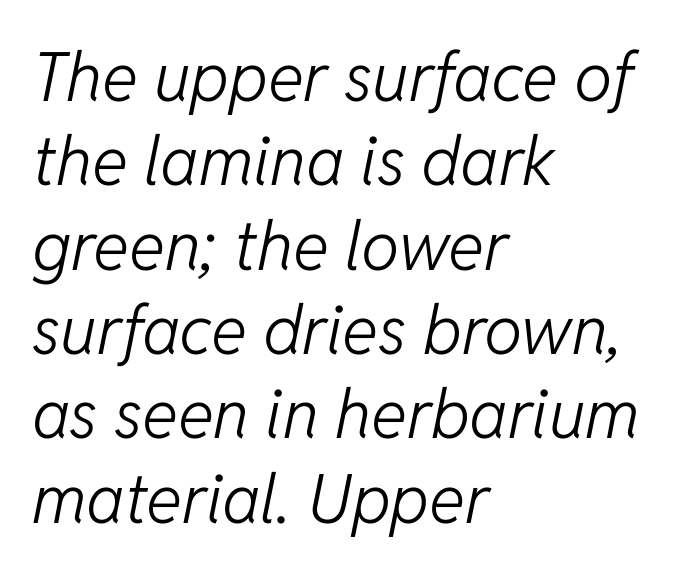
The image shows 68 px light type, italic (leaning right); set left-aligned, line spacing 1.24x, normal letter spacing, not underlined; low stroke contrast and a medium x-height.
